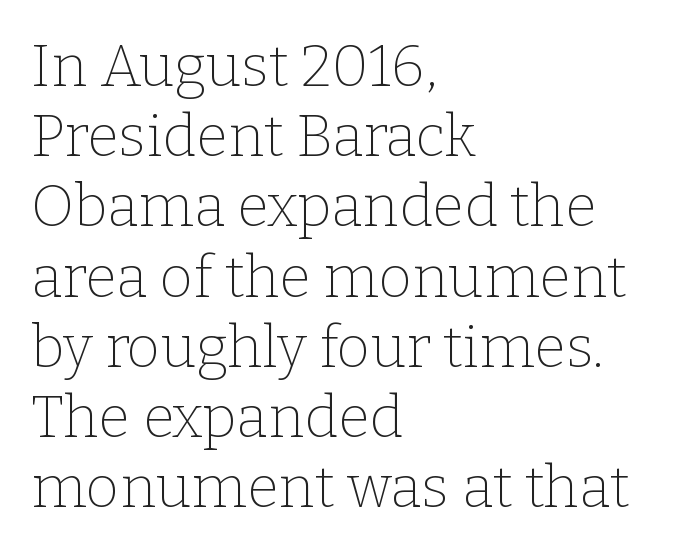
Q: Is the text bold? A: No.
Q: Is the text italic (slanted)? A: No, it is upright.
Q: Is the typeface a serif or a sans-serif typeface? A: Serif.
Q: Is the text underlined? A: No.
Q: How is the paragraph aligned? A: Left-aligned.
Q: Is the spacing between letters normal or unusually wide? A: Normal.
Q: Width (condensed, normal, or wide)? A: Normal.
Q: Stroke contrast? A: Low.
Q: x-height? A: Medium.
Q: Monospaced? A: No.
